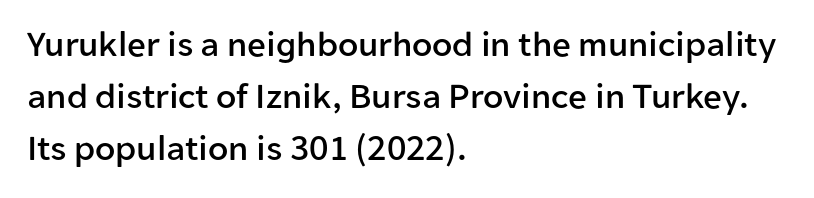
{"serif": "no", "italic": "no", "width": "normal", "stroke_contrast": "low", "x_height": "medium", "monospaced": "no", "underline": "no", "align": "left", "line_spacing": "normal", "line_spacing_ratio": 1.41, "letter_spacing": "normal", "letter_spacing_em": 0.0, "glyph_px": 37}
